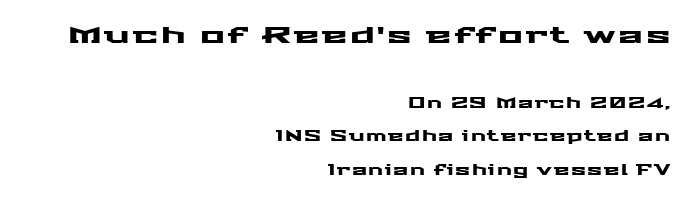
{"italic": "no", "underline": "no", "align": "right", "line_spacing": "loose", "line_spacing_ratio": 2.4, "larger_block": "first", "size_ratio": 1.64, "glyph_px": 23}
